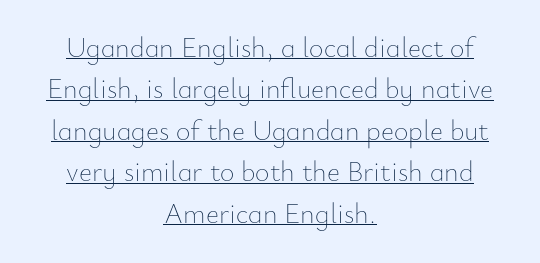
Is there any slant? The stems are plumb. The letterforms sit shoulder to shoulder at normal distance. Underlining? Definitely there. Interline gaps are of average width in this sample. Reading down the block, each line starts at a different indent, mirrored at its end.
